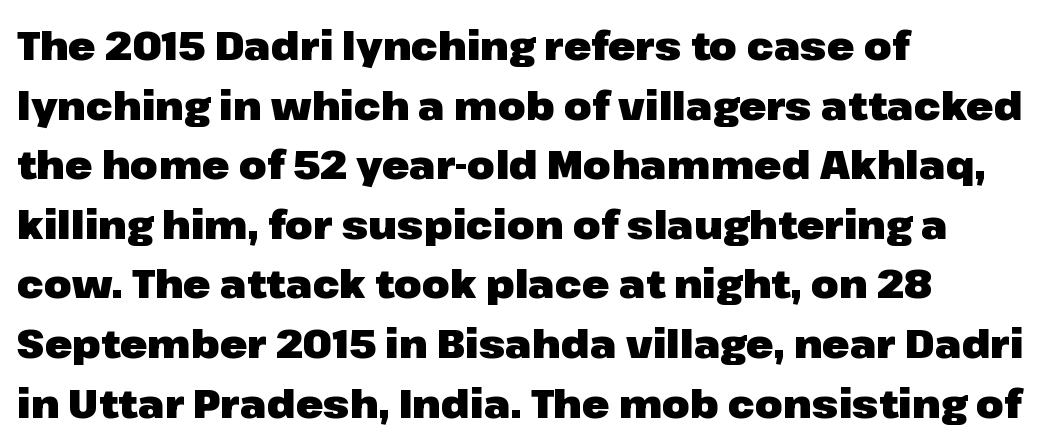
The image shows 40 px heavy sans-serif type, upright; set left-aligned, normal line spacing (1.49x), normal letter spacing, not underlined; low stroke contrast and a medium x-height.
